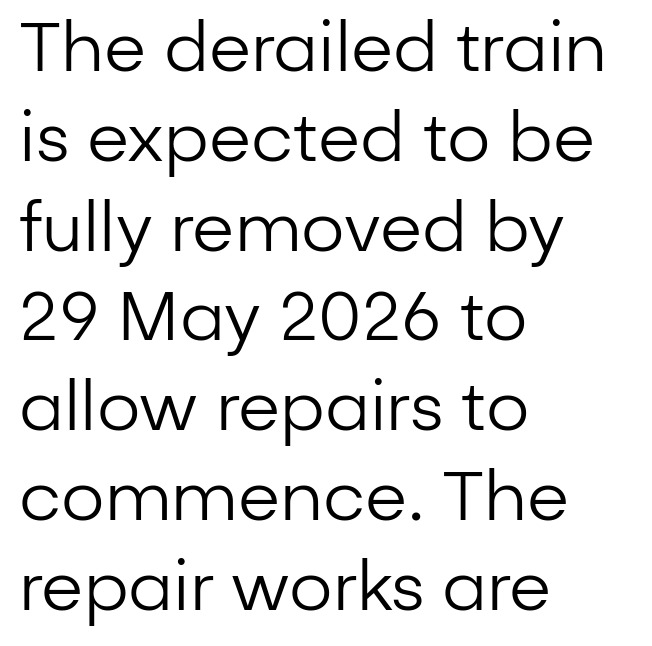
The image shows 68 px regular-weight sans-serif type, upright; set left-aligned, normal line spacing (1.32x), normal letter spacing, not underlined; low stroke contrast and a medium x-height.
